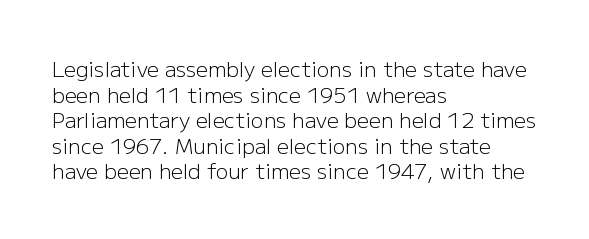
{"italic": "no", "bold": "no", "underline": "no", "align": "left", "line_spacing_ratio": 1.22, "letter_spacing": "normal", "letter_spacing_em": 0.0, "glyph_px": 21}
